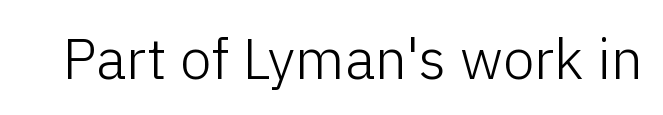
The image shows 57 px light sans-serif type, upright; set normal letter spacing, not underlined; low stroke contrast and a medium x-height.
